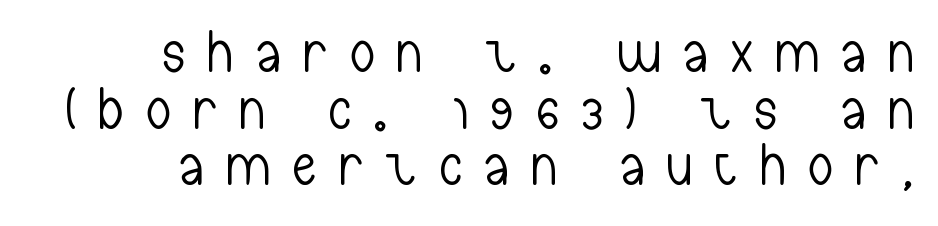
The image shows 59 px light, condensed sans-serif type, upright; set right-aligned, tight line spacing (0.96x), unusually wide letter spacing (+0.4 em), not underlined; low stroke contrast and a medium x-height.
